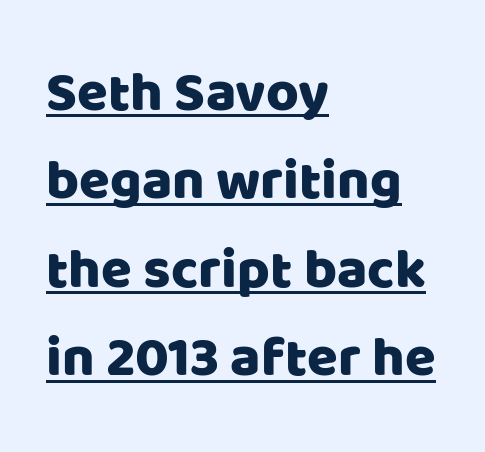
The text block is weighted toward the left margin, trailing off unevenly rightward. This block has exactly the height ordinary leading produces. Does a line run under the words? Yes, clearly. Words appear dense and cohesive because spacing is normal.
